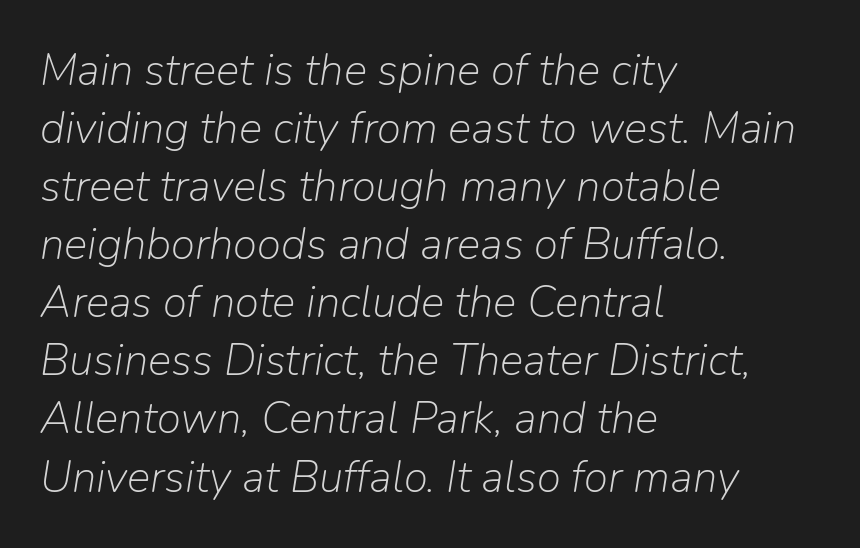
The image shows 44 px light type, italic (leaning right); set left-aligned, normal line spacing (1.32x), normal letter spacing, not underlined; low stroke contrast and a medium x-height.
